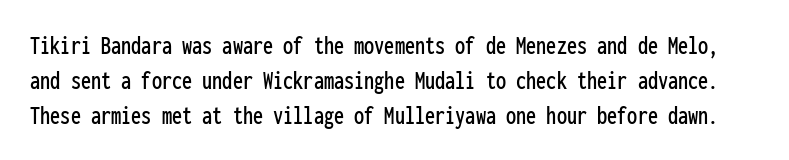
{"italic": "no", "underline": "no", "line_spacing": "normal", "line_spacing_ratio": 1.29, "letter_spacing": "normal", "letter_spacing_em": 0.0, "glyph_px": 27}
